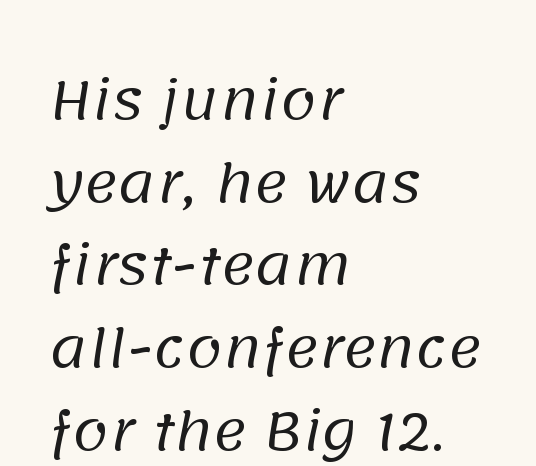
Q: Is the text bold? A: No.
Q: Is the typeface a serif or a sans-serif typeface? A: Sans-serif.
Q: Is the text underlined? A: No.
Q: How is the paragraph aligned? A: Left-aligned.
Q: Is the spacing between letters normal or unusually wide? A: Normal.
Q: Is the spacing between lines tight, normal or loose? A: Normal.
Q: Width (condensed, normal, or wide)? A: Normal.
Q: Stroke contrast? A: Low.
Q: x-height? A: Large.
Q: Monospaced? A: No.
